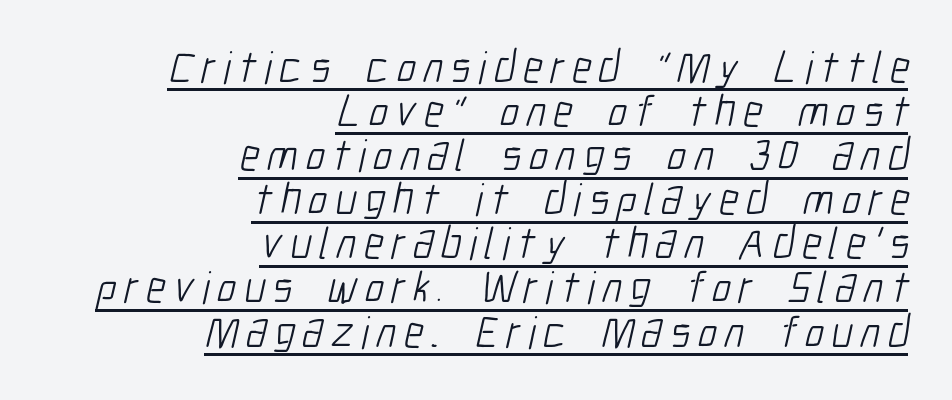
{"serif": "no", "bold": "no", "weight": "light", "width": "condensed", "stroke_contrast": "low", "x_height": "medium", "monospaced": "no", "underline": "yes", "align": "right", "line_spacing": "tight", "line_spacing_ratio": 0.98, "glyph_px": 45}
